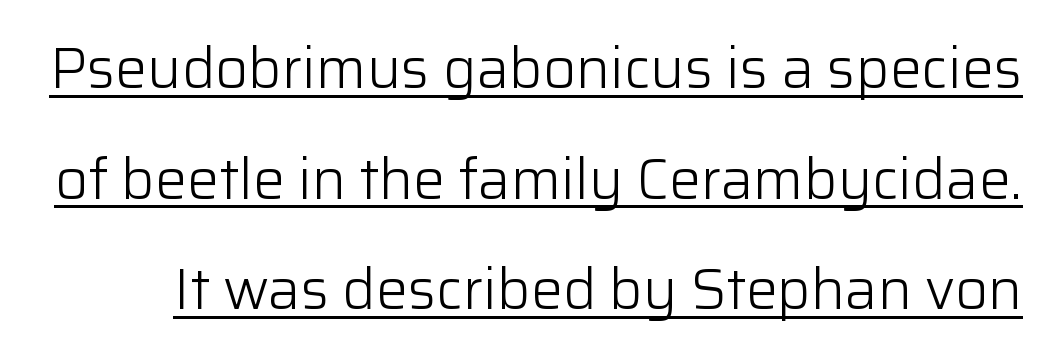
The image shows 57 px light sans-serif type, upright; set loose line spacing (1.94x), normal letter spacing, underlined; low stroke contrast and a medium x-height.
